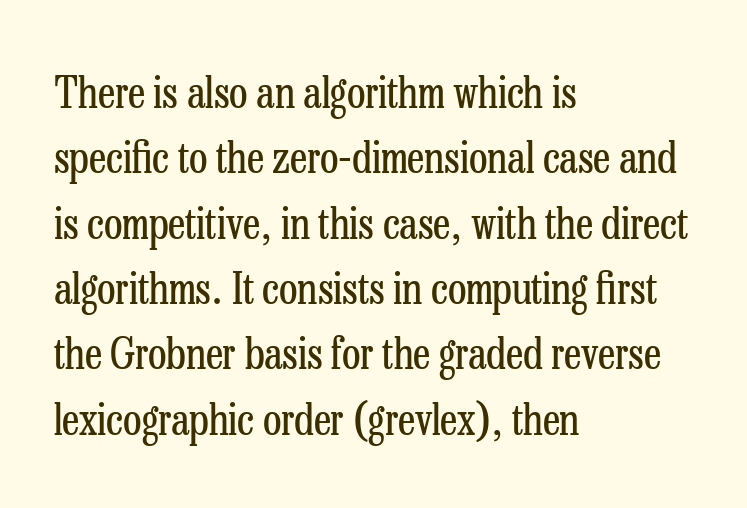
{"serif": "yes", "italic": "no", "bold": "no", "weight": "regular", "width": "condensed", "stroke_contrast": "low", "x_height": "medium", "monospaced": "no", "underline": "no", "align": "left", "line_spacing": "normal", "line_spacing_ratio": 1.52, "letter_spacing": "normal", "letter_spacing_em": 0.0, "glyph_px": 43}
